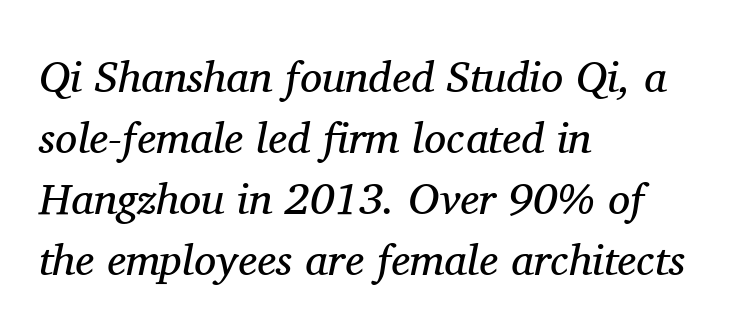
The image shows 44 px regular-weight serif type, italic (leaning right); set left-aligned, normal line spacing (1.39x), normal letter spacing, not underlined; medium stroke contrast and a medium x-height.
